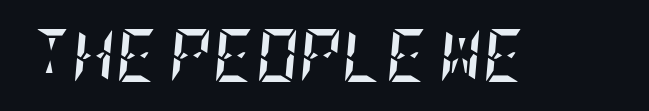
{"italic": "yes", "lean": "right", "slant_degrees": 5, "bold": "yes", "weight": "semibold", "width": "condensed", "stroke_contrast": "low", "x_height": "large", "underline": "no", "letter_spacing": "normal", "letter_spacing_em": 0.0, "glyph_px": 53}
